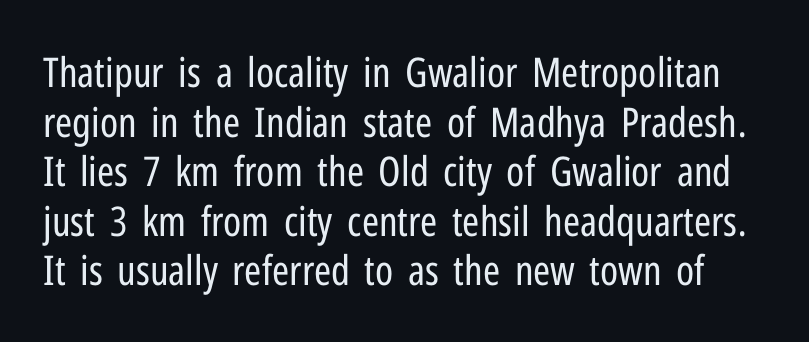
Stems and bowls with no extra thickness — not bold. This sample uses an upright cut, with every glyph sitting square on the baseline. This rendering features lettering with no underline. Observe the absence of serifs on each vertical stroke in this sample.
